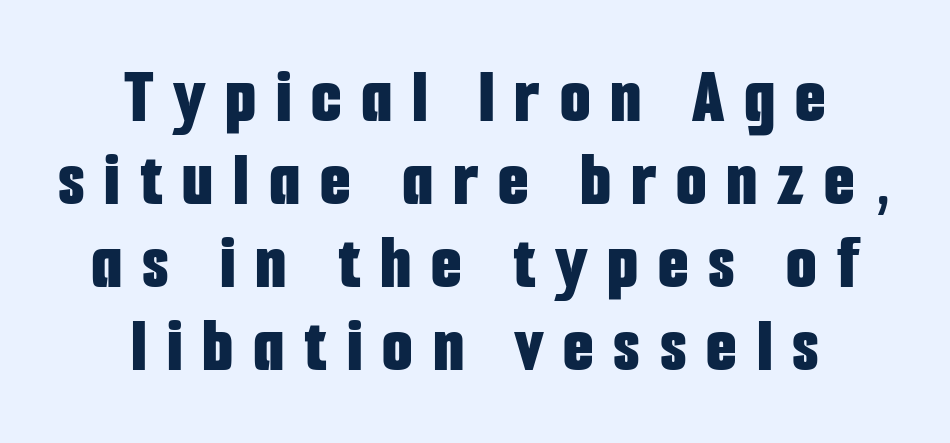
{"serif": "no", "italic": "no", "bold": "yes", "weight": "bold", "width": "condensed", "stroke_contrast": "low", "x_height": "medium", "monospaced": "no", "underline": "no", "align": "center", "line_spacing": "tight", "line_spacing_ratio": 1.05, "letter_spacing": "wide", "letter_spacing_em": 0.25, "glyph_px": 79}
